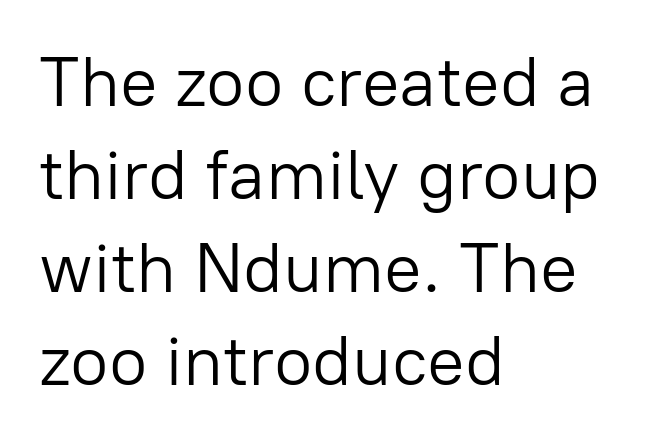
Q: Is the text bold? A: No.
Q: Is the text italic (slanted)? A: No, it is upright.
Q: Is the typeface a serif or a sans-serif typeface? A: Sans-serif.
Q: Is the text underlined? A: No.
Q: How is the paragraph aligned? A: Left-aligned.
Q: Is the spacing between letters normal or unusually wide? A: Normal.
Q: Is the spacing between lines tight, normal or loose? A: Normal.
Q: Width (condensed, normal, or wide)? A: Normal.
Q: Stroke contrast? A: Low.
Q: x-height? A: Medium.
Q: Monospaced? A: No.
